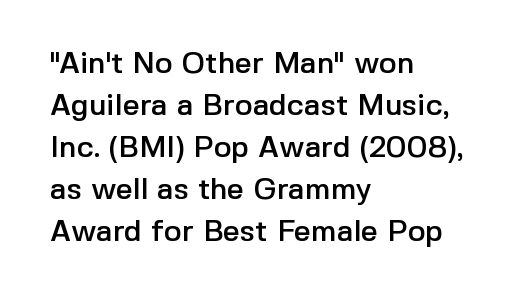
Q: Is the text italic (slanted)? A: No, it is upright.
Q: Is the typeface a serif or a sans-serif typeface? A: Sans-serif.
Q: Is the text underlined? A: No.
Q: How is the paragraph aligned? A: Left-aligned.
Q: Is the spacing between letters normal or unusually wide? A: Normal.
Q: Is the spacing between lines tight, normal or loose? A: Normal.
Q: Width (condensed, normal, or wide)? A: Normal.
Q: x-height? A: Medium.
Q: Monospaced? A: No.
